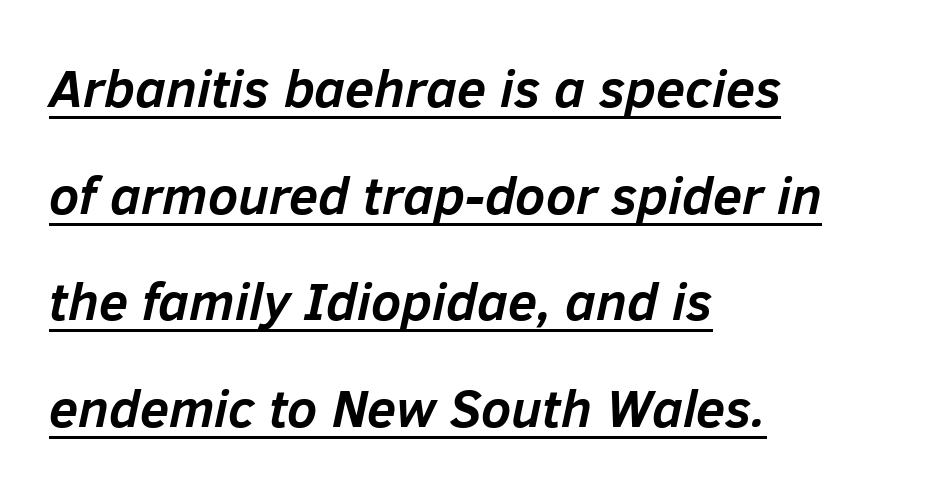
Q: Is the text bold? A: Yes.
Q: Is the text italic (slanted)? A: Yes, it leans right by about 12 degrees.
Q: Is the text underlined? A: Yes.
Q: How is the paragraph aligned? A: Left-aligned.
Q: Is the spacing between letters normal or unusually wide? A: Normal.
Q: Is the spacing between lines tight, normal or loose? A: Loose.
Q: Width (condensed, normal, or wide)? A: Normal.
Q: Stroke contrast? A: Low.
Q: x-height? A: Medium.
Q: Monospaced? A: No.
